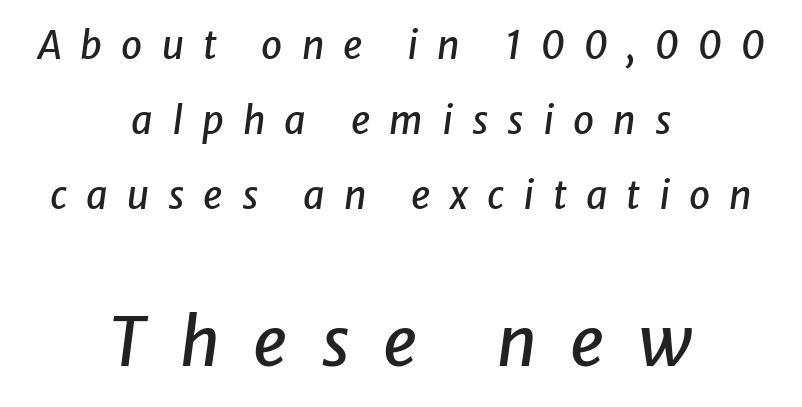
The image shows 67 px text type, italic (leaning right); set centered, loose line spacing (1.98x), unusually wide letter spacing (+0.5 em), not underlined; the second (bottom) block is 1.76x larger; low stroke contrast and a medium x-height.
